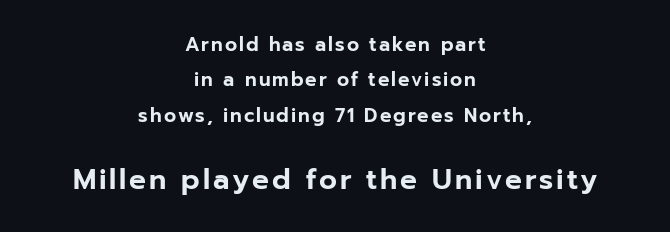
{"serif": "no", "italic": "no", "width": "normal", "stroke_contrast": "low", "x_height": "medium", "monospaced": "no", "underline": "no", "align": "center", "line_spacing_ratio": 1.86, "larger_block": "second", "size_ratio": 1.47, "glyph_px": 28}
